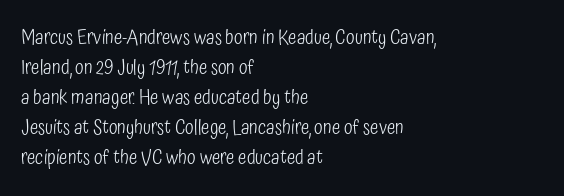
Q: Is the text bold? A: No.
Q: Is the text italic (slanted)? A: No, it is upright.
Q: Is the text underlined? A: No.
Q: How is the paragraph aligned? A: Left-aligned.
Q: Is the spacing between letters normal or unusually wide? A: Normal.
Q: Is the spacing between lines tight, normal or loose? A: Normal.
